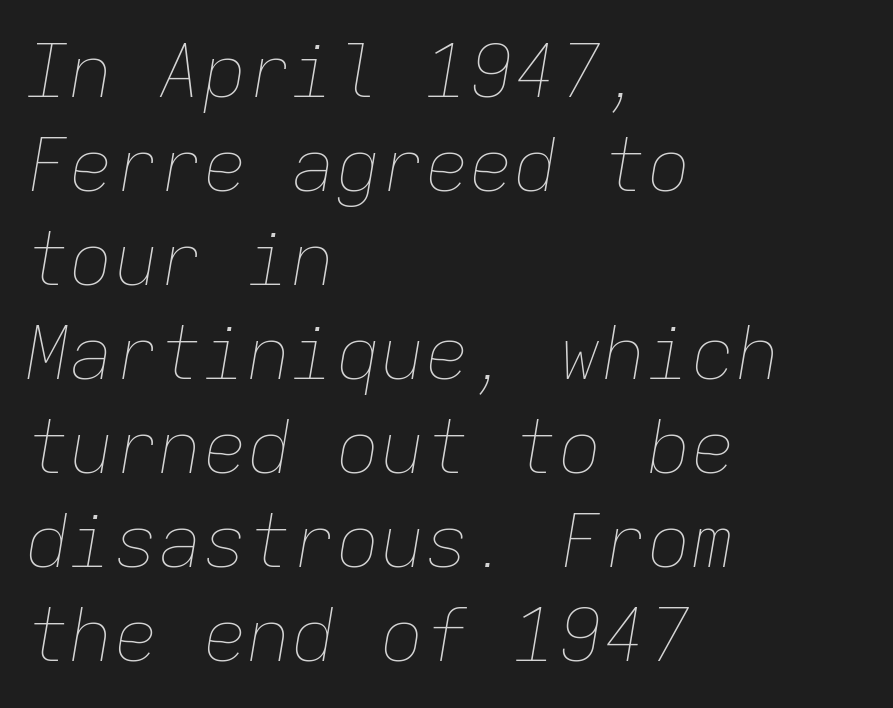
Spacing verdict: monospaced, one width for all characters. Caption: multi-line text, flush left, ragged right. Descender tails drop into unmarked territory. If you drew a line through each stem, it would be angled.
